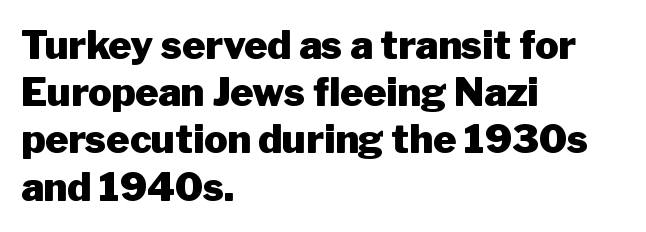
{"serif": "no", "italic": "no", "bold": "yes", "weight": "heavy", "width": "normal", "stroke_contrast": "low", "x_height": "medium", "monospaced": "no", "underline": "no", "align": "left", "line_spacing_ratio": 1.21, "letter_spacing": "normal", "letter_spacing_em": 0.0, "glyph_px": 39}
